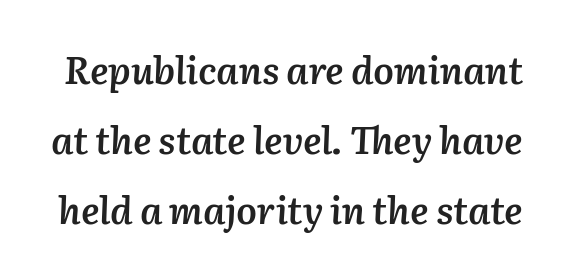
Proportional: the letters do not fall into vertical columns. The passage shown has conventional tracking throughout. Emphasis-style slanted type is in use. Letters rest on an invisible, unmarked baseline.
